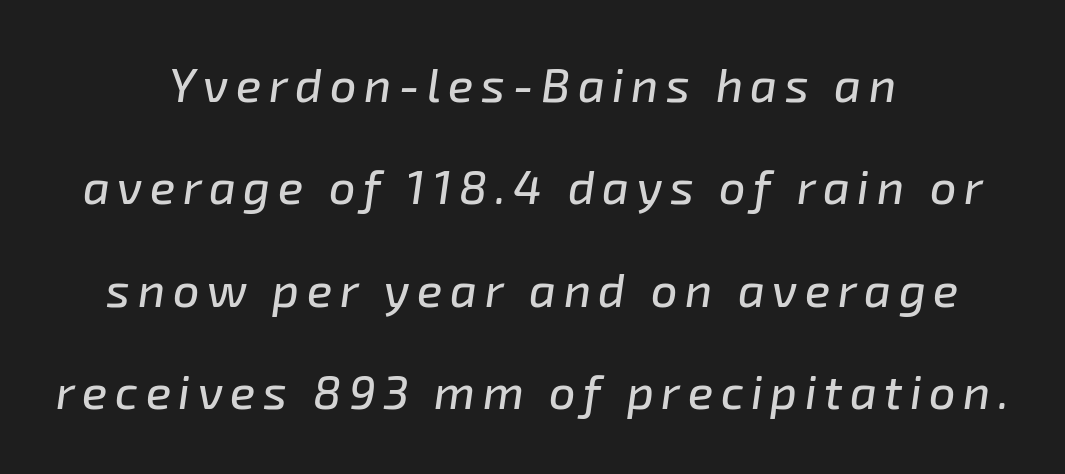
{"italic": "yes", "lean": "right", "slant_degrees": 8, "width": "normal", "stroke_contrast": "low", "x_height": "medium", "monospaced": "no", "underline": "no", "align": "center", "line_spacing": "loose", "line_spacing_ratio": 2.18, "glyph_px": 47}
